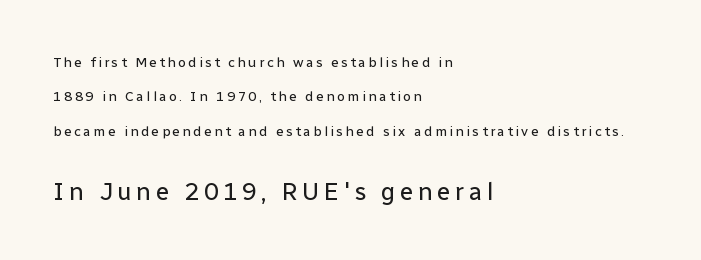
Q: Is the text bold? A: No.
Q: Is the text italic (slanted)? A: No, it is upright.
Q: Is the text underlined? A: No.
Q: How is the paragraph aligned? A: Left-aligned.
Q: Is the spacing between lines tight, normal or loose? A: Loose.
Q: Which block of text is set in a larger size, the first (top) or the second (bottom)? A: The second (bottom) one.
